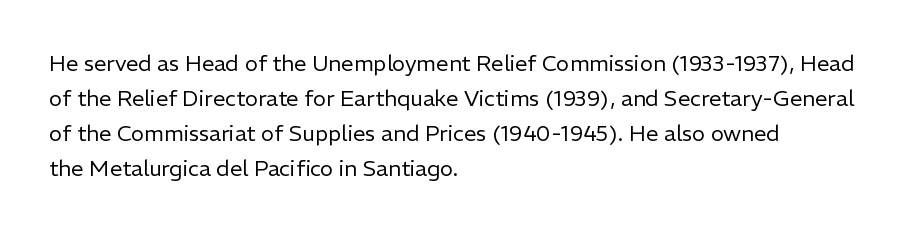
The image shows 22 px text type, upright; set left-aligned, normal line spacing (1.59x), normal letter spacing, not underlined.
